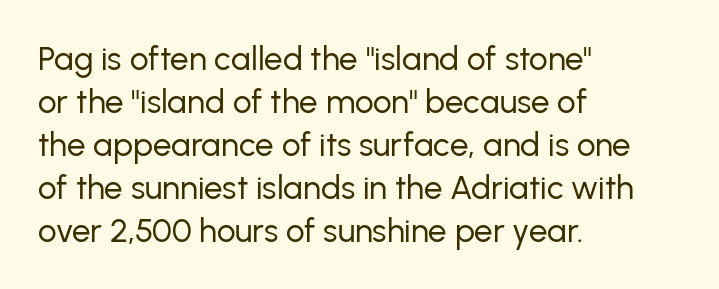
Reading down the block, your eye returns to a fixed left position each line. The type sits square on the baseline with zero lean. Rows of type keep a routine distance in the vertical direction. Tracking value appears to be zero — textbook default spacing.
